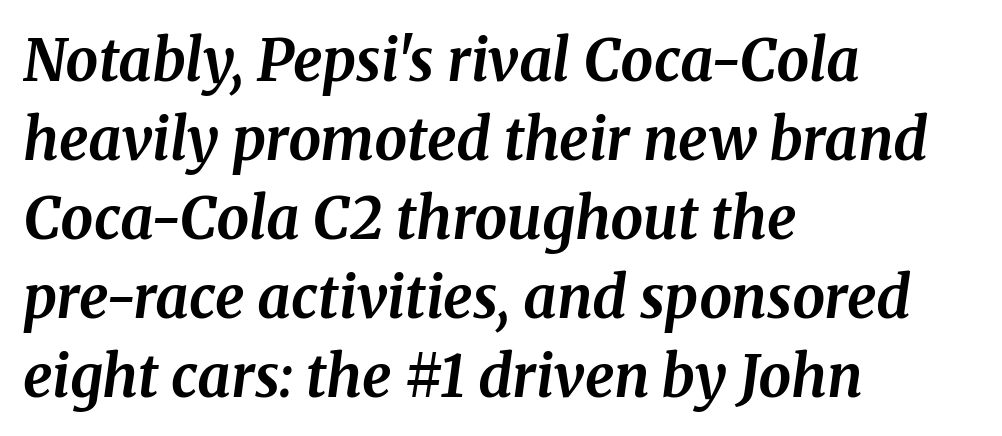
{"serif": "yes", "italic": "yes", "lean": "right", "slant_degrees": 8, "bold": "yes", "weight": "bold", "width": "normal", "stroke_contrast": "medium", "x_height": "medium", "monospaced": "no", "underline": "no", "align": "left", "line_spacing": "normal", "line_spacing_ratio": 1.36, "letter_spacing": "normal", "letter_spacing_em": 0.0, "glyph_px": 58}
